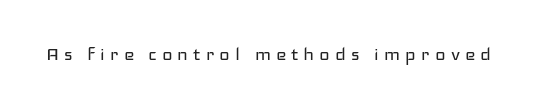
The image shows 22 px text type, upright; set unusually wide letter spacing (+0.23 em), not underlined.
